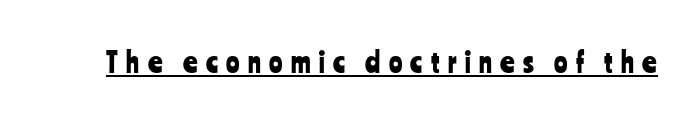
The string is rendered with underlining switched on. Do the characters align in a grid? No, the font is proportional. Every character sits straight up, as roman type does. There is plenty of visible air inserted between adjacent glyphs. The passage shown is typeset with a sans-serif family.
